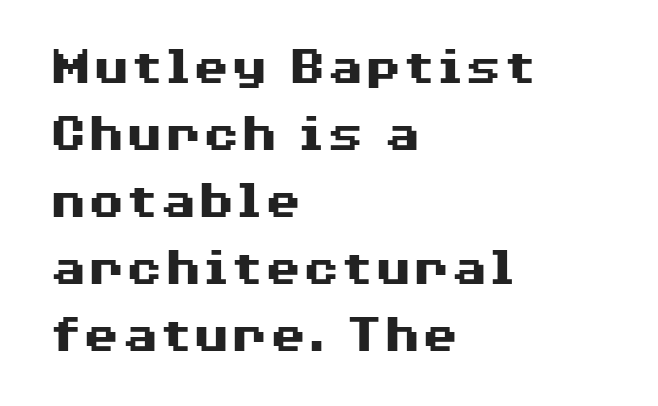
The image shows 55 px heavy, wide sans-serif type, upright; set left-aligned, line spacing 1.22x, normal letter spacing, not underlined; medium stroke contrast and a medium x-height.
